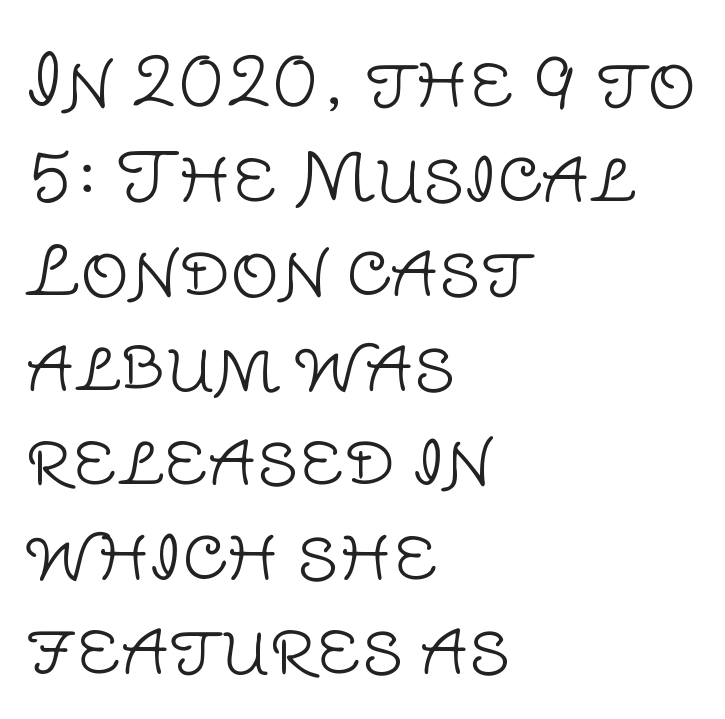
The rendering uses natural spacing where letterforms have individual widths. Is the block centered? No — it sits flush against the left margin. Font category for this specimen: sans-serif. Each stroke keeps to a modest, everyday thickness or less.
